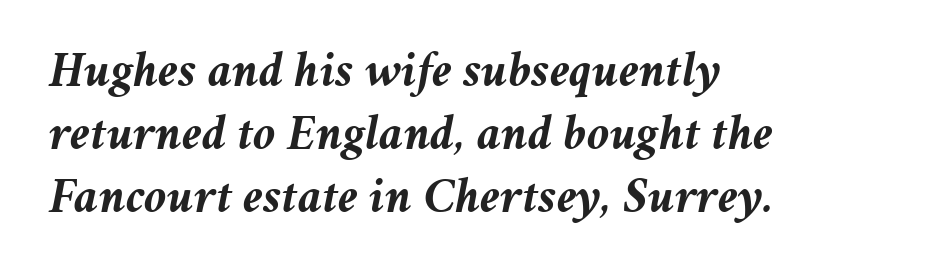
{"italic": "yes", "lean": "right", "slant_degrees": 11, "bold": "yes", "weight": "semibold", "width": "normal", "stroke_contrast": "medium", "x_height": "medium", "monospaced": "no", "underline": "no", "align": "left", "line_spacing": "normal", "line_spacing_ratio": 1.26, "letter_spacing": "normal", "letter_spacing_em": 0.0, "glyph_px": 50}
